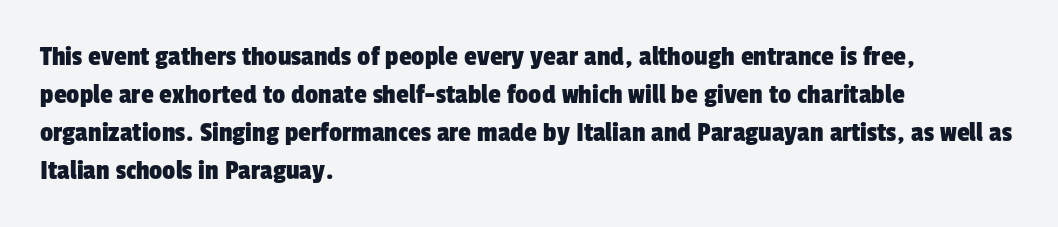
Proportional: the letters do not fall into vertical columns. If you drew a ruler down the left edge, every line would touch it. The type family on display is of the sans-serif kind. Honestly, the letter spacing is just normal — you wouldn't notice it. Only glyphs here, with clear space below each row. Interline gaps are of average width in this sample.
